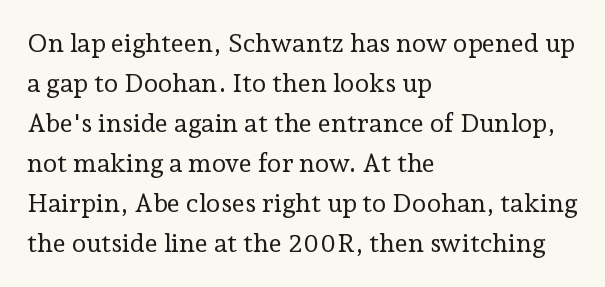
{"italic": "no", "bold": "no", "underline": "no", "align": "left", "line_spacing": "normal", "line_spacing_ratio": 1.54, "letter_spacing": "normal", "letter_spacing_em": 0.0, "glyph_px": 26}
